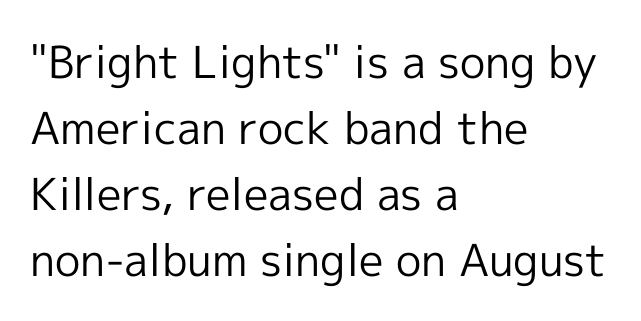
Q: Is the text bold? A: No.
Q: Is the text italic (slanted)? A: No, it is upright.
Q: Is the typeface a serif or a sans-serif typeface? A: Sans-serif.
Q: Is the text underlined? A: No.
Q: How is the paragraph aligned? A: Left-aligned.
Q: Is the spacing between letters normal or unusually wide? A: Normal.
Q: Is the spacing between lines tight, normal or loose? A: Normal.
Q: Width (condensed, normal, or wide)? A: Normal.
Q: x-height? A: Medium.
Q: Monospaced? A: No.
